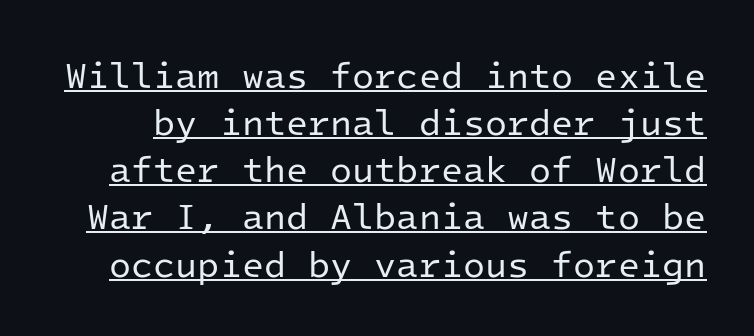
{"serif": "no", "italic": "no", "bold": "no", "weight": "regular", "width": "normal", "stroke_contrast": "low", "x_height": "medium", "monospaced": "yes", "underline": "yes", "line_spacing": "normal", "line_spacing_ratio": 1.31, "letter_spacing": "normal", "letter_spacing_em": 0.0, "glyph_px": 36}
